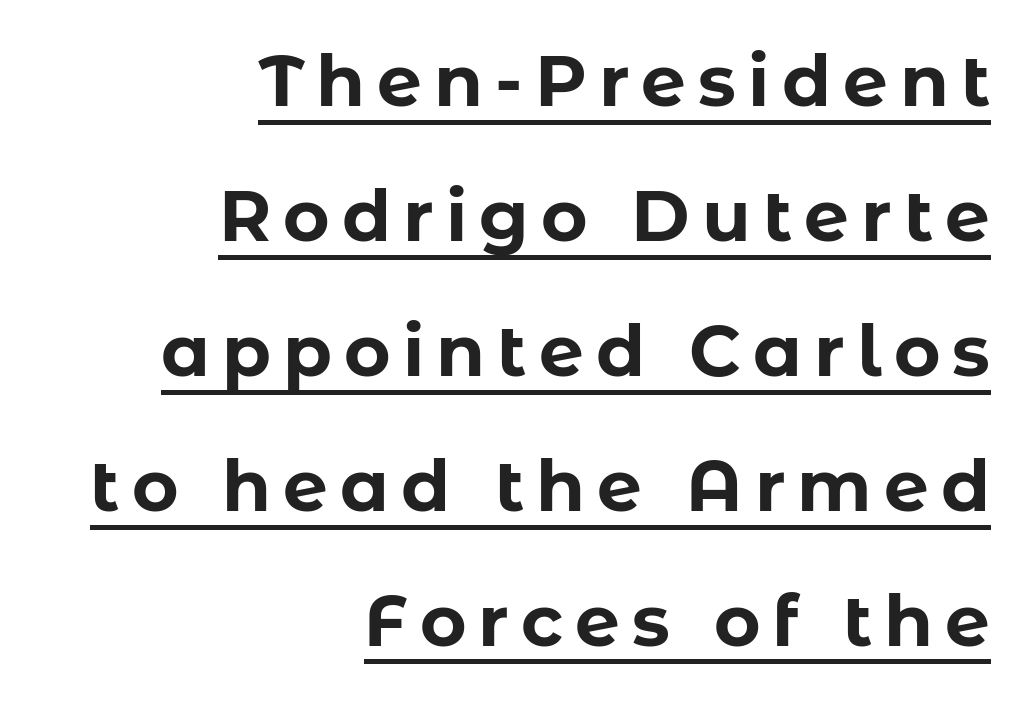
Alignment: flush right. This sample trades compactness for vertical openness between lines. Does a line run under the words? Yes, clearly. In terms of posture, this sample is upright. The characters look thick and weighty, a clear bold.
